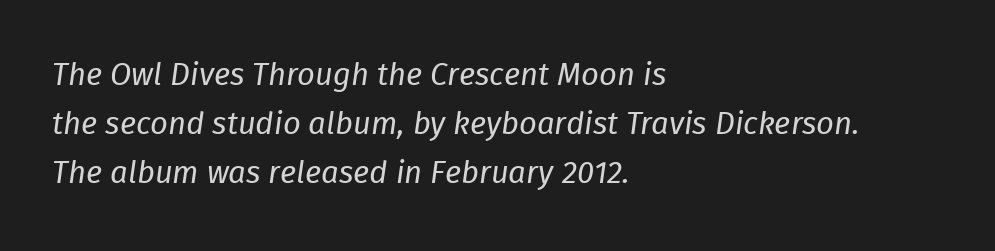
The image shows 31 px regular-weight type, italic (leaning right); set left-aligned, normal line spacing (1.58x), normal letter spacing, not underlined; low stroke contrast and a medium x-height.
